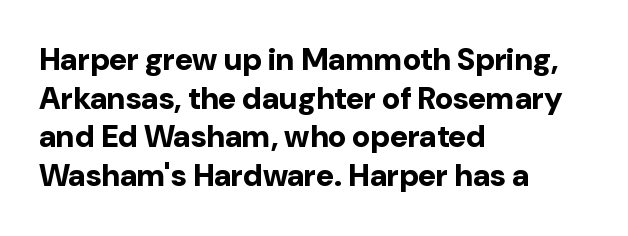
Q: Is the text bold? A: Yes.
Q: Is the text italic (slanted)? A: No, it is upright.
Q: Is the typeface a serif or a sans-serif typeface? A: Sans-serif.
Q: Is the text underlined? A: No.
Q: How is the paragraph aligned? A: Left-aligned.
Q: Is the spacing between letters normal or unusually wide? A: Normal.
Q: Is the spacing between lines tight, normal or loose? A: Normal.
Q: Width (condensed, normal, or wide)? A: Normal.
Q: Stroke contrast? A: Low.
Q: x-height? A: Medium.
Q: Monospaced? A: No.
